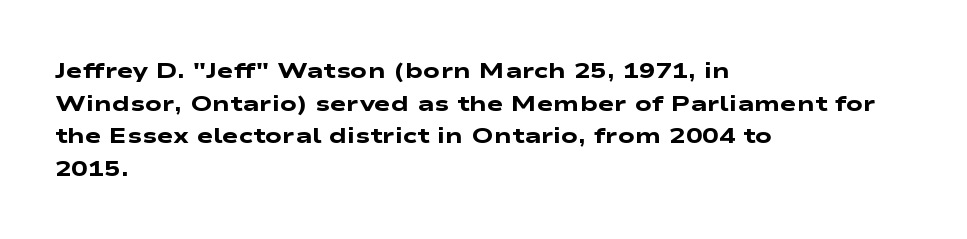
The image shows 22 px bold type; set left-aligned, normal line spacing (1.48x), normal letter spacing, not underlined.
